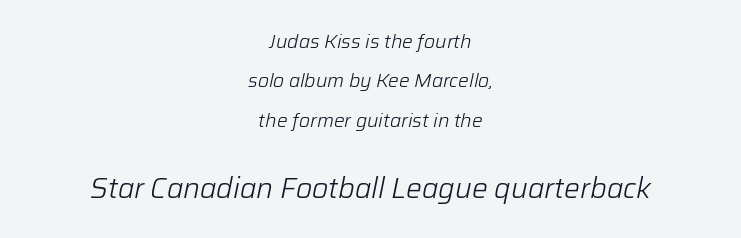
{"italic": "yes", "lean": "right", "slant_degrees": 12, "bold": "no", "weight": "light", "width": "normal", "stroke_contrast": "low", "x_height": "medium", "monospaced": "no", "underline": "no", "align": "center", "line_spacing": "loose", "line_spacing_ratio": 2.07, "letter_spacing": "normal", "letter_spacing_em": 0.0, "larger_block": "second", "size_ratio": 1.47, "glyph_px": 28}
